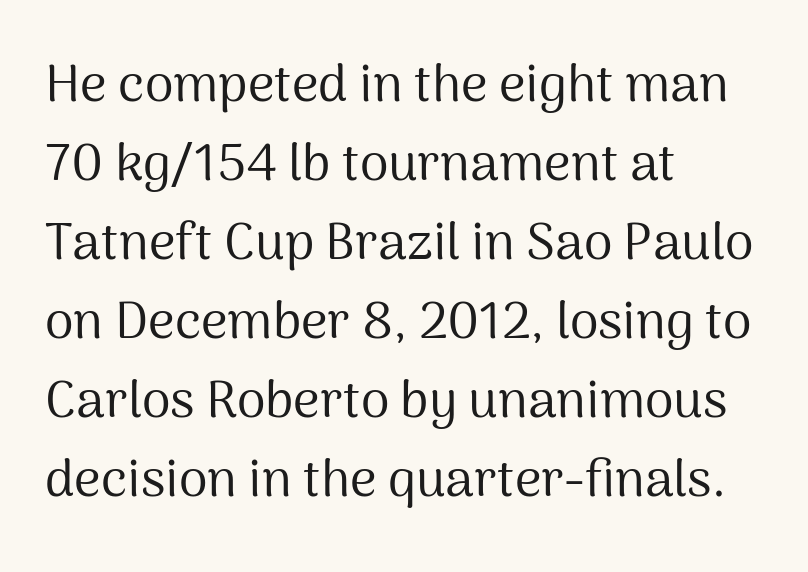
{"serif": "no", "italic": "no", "bold": "no", "weight": "regular", "width": "normal", "stroke_contrast": "medium", "x_height": "medium", "monospaced": "no", "underline": "no", "align": "left", "line_spacing": "normal", "line_spacing_ratio": 1.52, "letter_spacing": "normal", "letter_spacing_em": 0.0, "glyph_px": 52}
